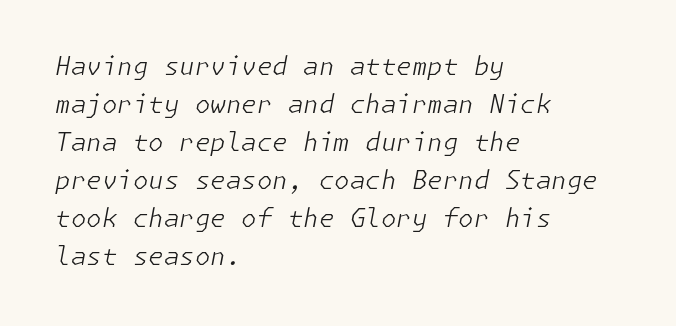
{"italic": "yes", "lean": "right", "slant_degrees": 11, "bold": "no", "underline": "no", "align": "left", "line_spacing": "normal", "line_spacing_ratio": 1.52, "letter_spacing": "normal", "letter_spacing_em": 0.0, "glyph_px": 25}
